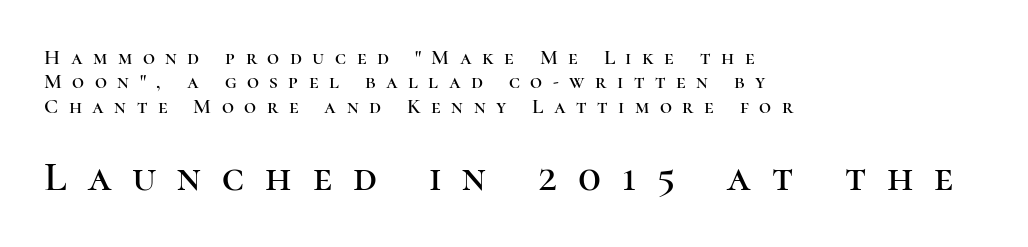
The image shows 42 px serif type, upright; set left-aligned, line spacing 1.16x, unusually wide letter spacing (+0.5 em), not underlined; the second (bottom) block is 2.0x larger; high stroke contrast and a medium x-height.
